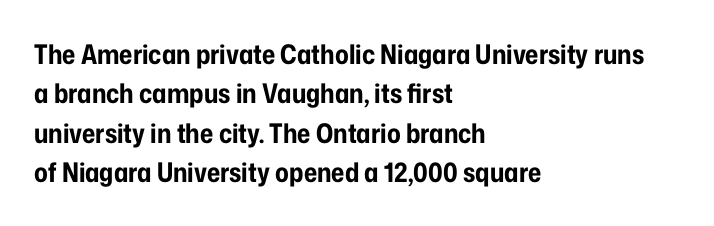
The line texture is even and compact thanks to regular tracking. Notice how the passage keeps a crisp vertical edge on the left only. Rendered with straight, roman letterforms. A bare baseline throughout the passage. One glance says typical: line gaps are just what's usual.
